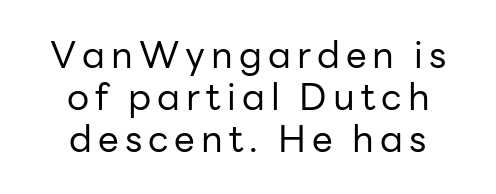
The characters are drawn with everyday or finer stroke widths. If you measured baseline to baseline, you'd find a short distance. The font's upright variant was chosen for this text. Note the varied advance widths — an 'i' is clearly narrower than an 'm'. Unmarked baselines from the first word to the last. Which margin do the lines hug? Neither — every line sits in the middle.
